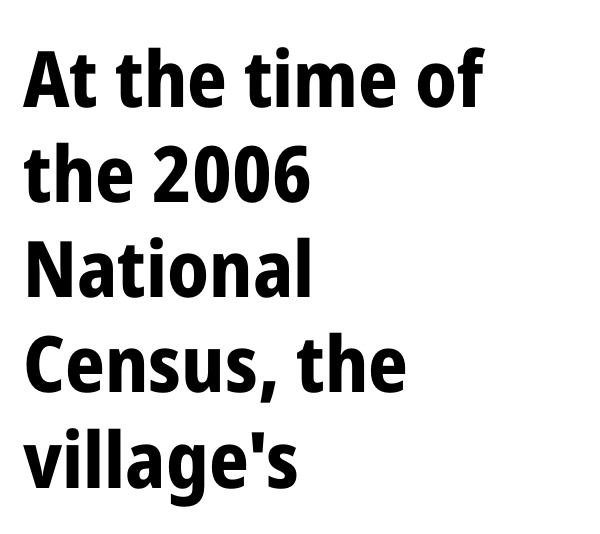
Q: Is the text bold? A: Yes.
Q: Is the text italic (slanted)? A: No, it is upright.
Q: Is the typeface a serif or a sans-serif typeface? A: Sans-serif.
Q: Is the text underlined? A: No.
Q: How is the paragraph aligned? A: Left-aligned.
Q: Is the spacing between letters normal or unusually wide? A: Normal.
Q: Width (condensed, normal, or wide)? A: Condensed.
Q: Stroke contrast? A: Low.
Q: x-height? A: Medium.
Q: Monospaced? A: No.
